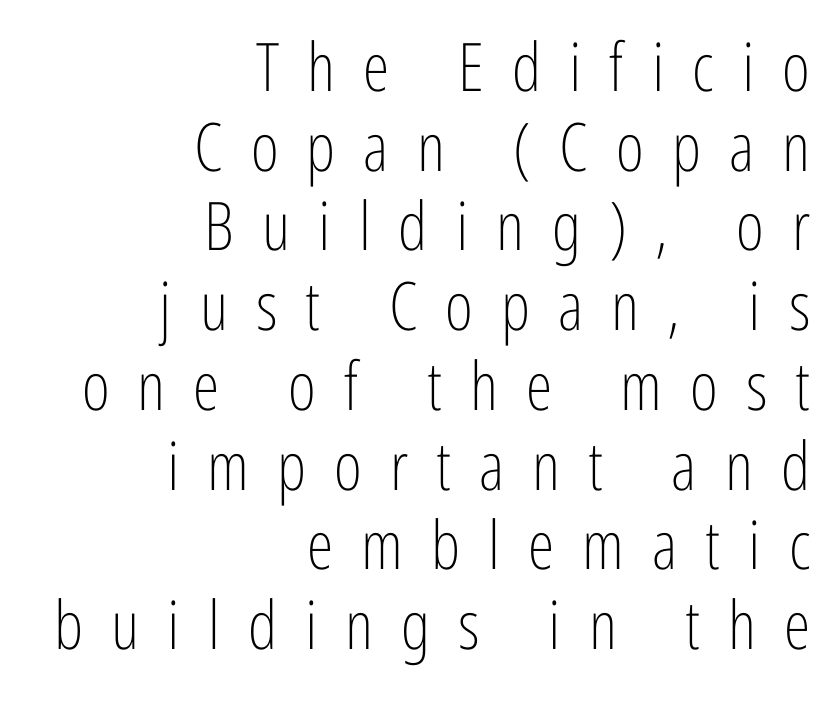
Q: Is the text bold? A: No.
Q: Is the text italic (slanted)? A: No, it is upright.
Q: Is the typeface a serif or a sans-serif typeface? A: Sans-serif.
Q: Is the text underlined? A: No.
Q: How is the paragraph aligned? A: Right-aligned.
Q: Is the spacing between letters normal or unusually wide? A: Unusually wide.
Q: Width (condensed, normal, or wide)? A: Condensed.
Q: Stroke contrast? A: Low.
Q: x-height? A: Medium.
Q: Monospaced? A: No.
